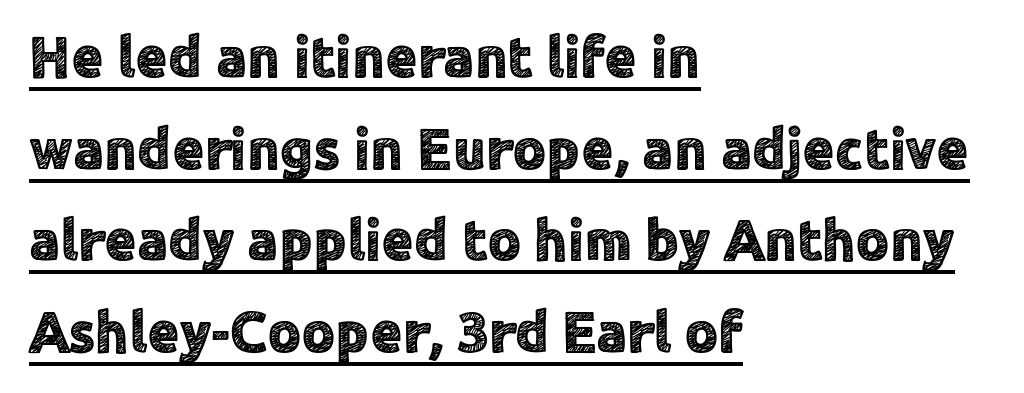
Q: Is the text italic (slanted)? A: No, it is upright.
Q: Is the typeface a serif or a sans-serif typeface? A: Sans-serif.
Q: Is the text underlined? A: Yes.
Q: How is the paragraph aligned? A: Left-aligned.
Q: Is the spacing between letters normal or unusually wide? A: Normal.
Q: Is the spacing between lines tight, normal or loose? A: Normal.
Q: Width (condensed, normal, or wide)? A: Normal.
Q: x-height? A: Medium.
Q: Monospaced? A: No.
